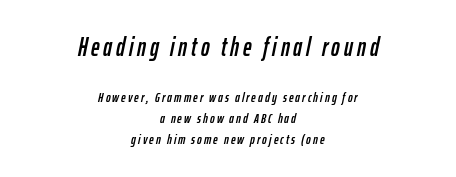
{"italic": "yes", "lean": "right", "slant_degrees": 12, "underline": "no", "align": "center", "line_spacing": "normal", "line_spacing_ratio": 1.5, "larger_block": "first", "size_ratio": 1.86, "glyph_px": 26}
